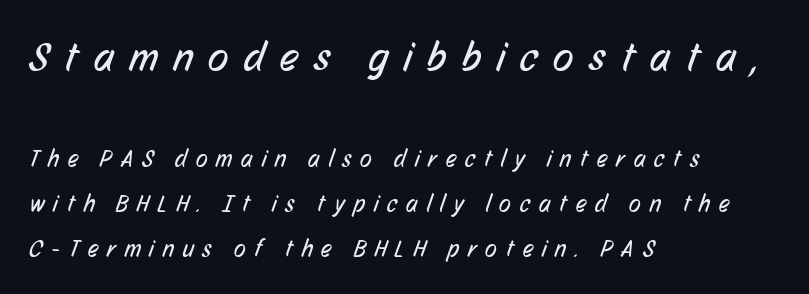
The image shows 42 px regular-weight, condensed sans-serif type; set left-aligned, line spacing 1.88x, unusually wide letter spacing (+0.37 em), not underlined; the first (top) block is 1.75x larger; low stroke contrast and a medium x-height.
